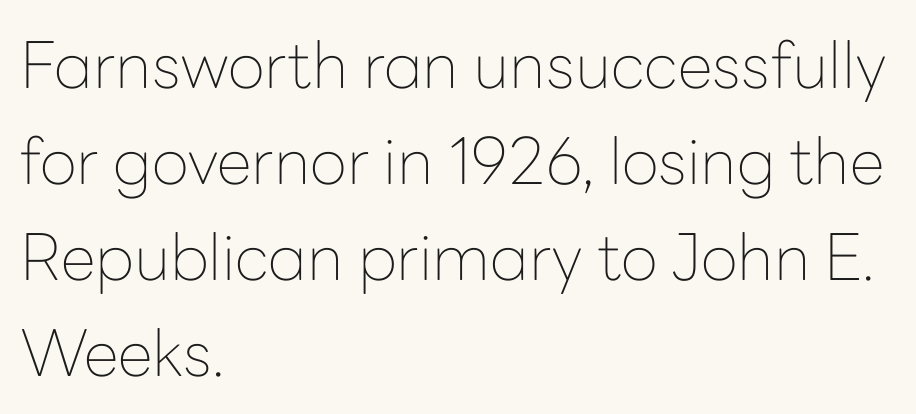
Q: Is the text bold? A: No.
Q: Is the text italic (slanted)? A: No, it is upright.
Q: Is the typeface a serif or a sans-serif typeface? A: Sans-serif.
Q: Is the text underlined? A: No.
Q: How is the paragraph aligned? A: Left-aligned.
Q: Is the spacing between letters normal or unusually wide? A: Normal.
Q: Is the spacing between lines tight, normal or loose? A: Normal.
Q: Width (condensed, normal, or wide)? A: Normal.
Q: Stroke contrast? A: Low.
Q: x-height? A: Medium.
Q: Monospaced? A: No.
